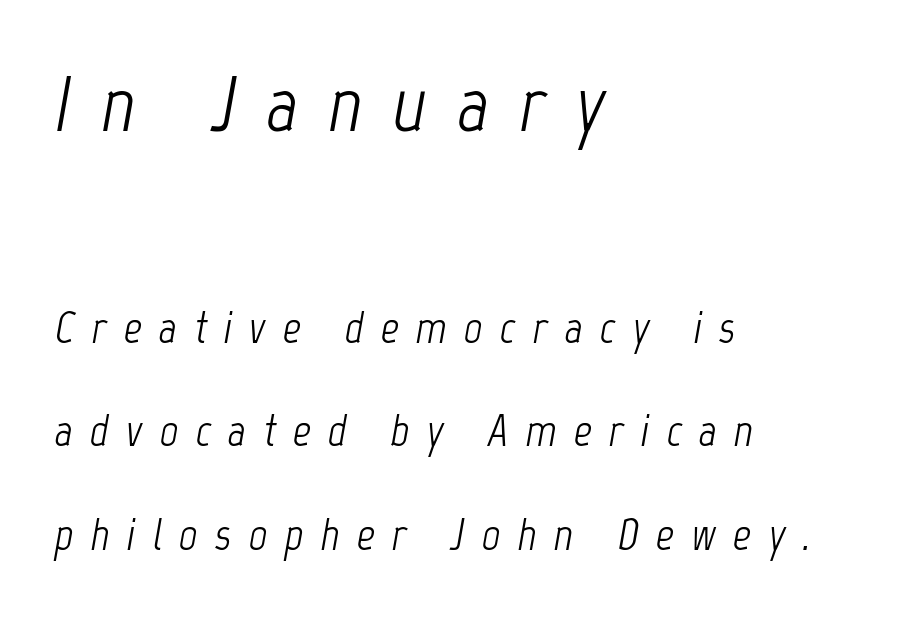
Q: Is the text bold? A: No.
Q: Is the text italic (slanted)? A: Yes, it leans right by about 12 degrees.
Q: Is the text underlined? A: No.
Q: How is the paragraph aligned? A: Left-aligned.
Q: Is the spacing between letters normal or unusually wide? A: Unusually wide.
Q: Is the spacing between lines tight, normal or loose? A: Loose.
Q: Which block of text is set in a larger size, the first (top) or the second (bottom)? A: The first (top) one.
Q: Width (condensed, normal, or wide)? A: Condensed.
Q: Stroke contrast? A: Low.
Q: x-height? A: Medium.
Q: Monospaced? A: No.
